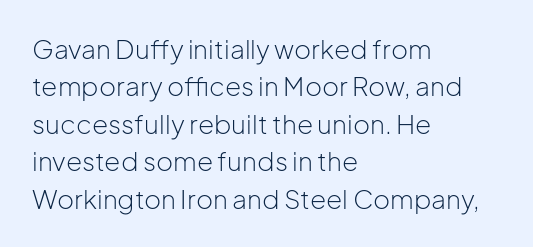
Q: Is the text bold? A: No.
Q: Is the text italic (slanted)? A: No, it is upright.
Q: Is the text underlined? A: No.
Q: How is the paragraph aligned? A: Left-aligned.
Q: Is the spacing between letters normal or unusually wide? A: Normal.
Q: Is the spacing between lines tight, normal or loose? A: Normal.
